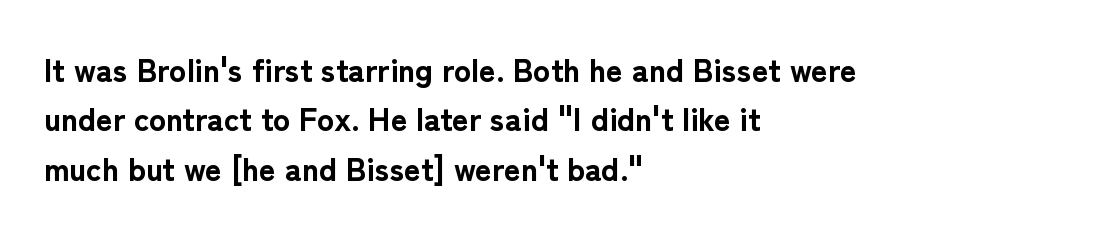
Q: Is the text bold? A: Yes.
Q: Is the text italic (slanted)? A: No, it is upright.
Q: Is the typeface a serif or a sans-serif typeface? A: Sans-serif.
Q: Is the text underlined? A: No.
Q: How is the paragraph aligned? A: Left-aligned.
Q: Is the spacing between letters normal or unusually wide? A: Normal.
Q: Is the spacing between lines tight, normal or loose? A: Normal.
Q: Width (condensed, normal, or wide)? A: Normal.
Q: Stroke contrast? A: Low.
Q: x-height? A: Medium.
Q: Monospaced? A: No.
